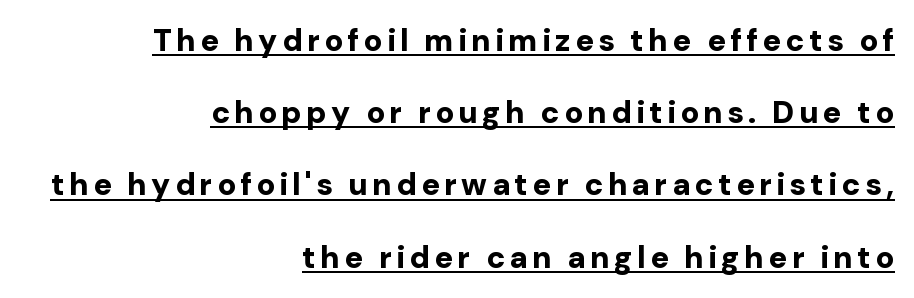
The image shows 31 px bold sans-serif type, upright; set right-aligned, loose line spacing (2.33x), underlined; low stroke contrast and a medium x-height.
